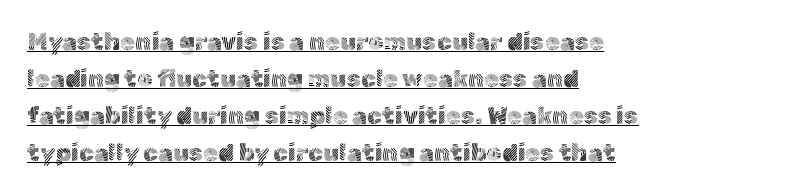
Q: Is the text bold? A: No.
Q: Is the text italic (slanted)? A: No, it is upright.
Q: Is the text underlined? A: Yes.
Q: How is the paragraph aligned? A: Left-aligned.
Q: Is the spacing between letters normal or unusually wide? A: Normal.
Q: Is the spacing between lines tight, normal or loose? A: Normal.
